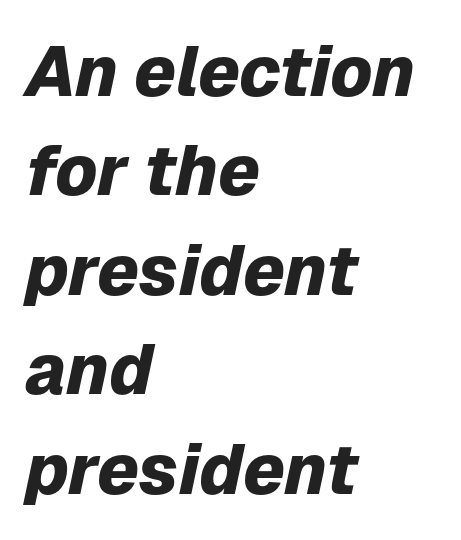
Q: Is the text bold? A: Yes.
Q: Is the text italic (slanted)? A: Yes, it leans right by about 12 degrees.
Q: Is the text underlined? A: No.
Q: How is the paragraph aligned? A: Left-aligned.
Q: Is the spacing between letters normal or unusually wide? A: Normal.
Q: Is the spacing between lines tight, normal or loose? A: Normal.
Q: Width (condensed, normal, or wide)? A: Normal.
Q: Stroke contrast? A: Low.
Q: x-height? A: Medium.
Q: Monospaced? A: No.
